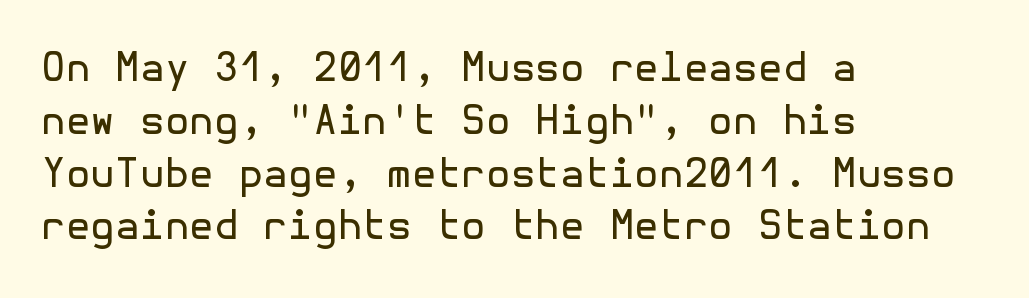
Q: Is the text bold? A: No.
Q: Is the text italic (slanted)? A: No, it is upright.
Q: Is the typeface a serif or a sans-serif typeface? A: Sans-serif.
Q: Is the text underlined? A: No.
Q: How is the paragraph aligned? A: Left-aligned.
Q: Is the spacing between letters normal or unusually wide? A: Normal.
Q: Is the spacing between lines tight, normal or loose? A: Normal.
Q: Width (condensed, normal, or wide)? A: Normal.
Q: x-height? A: Medium.
